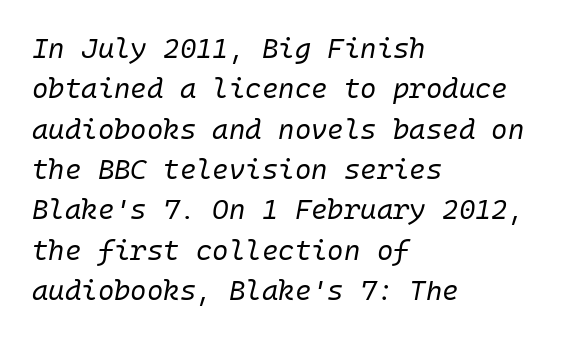
Letter spacing: default. The gap between lines stays unmarked. Heaviness? Minimal to ordinary, like unemphasized prose. Posture: slanted. The text block is weighted toward the left margin, trailing off unevenly rightward.
